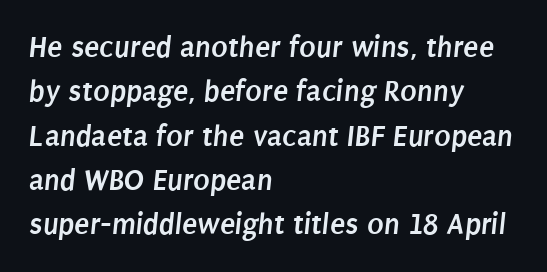
Stroke thickness is high; the sample reads as a true bold. Spacing verdict: proportional, widths tailored to each character. Descender tails drop into unmarked territory. The letterforms sit shoulder to shoulder at normal distance.
